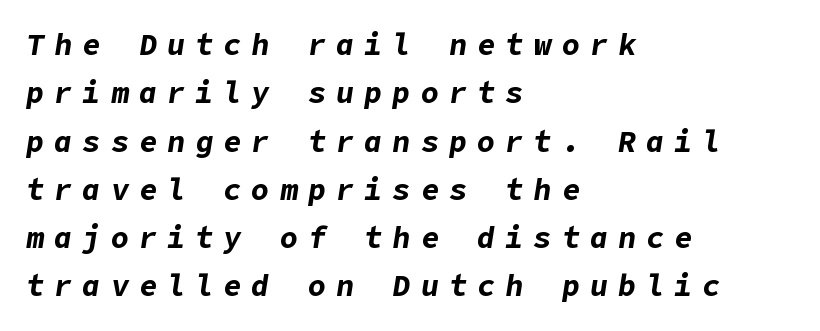
The image shows 30 px bold type, italic (leaning right); set left-aligned, normal line spacing (1.61x), unusually wide letter spacing (+0.34 em), not underlined; low stroke contrast and a medium x-height.
